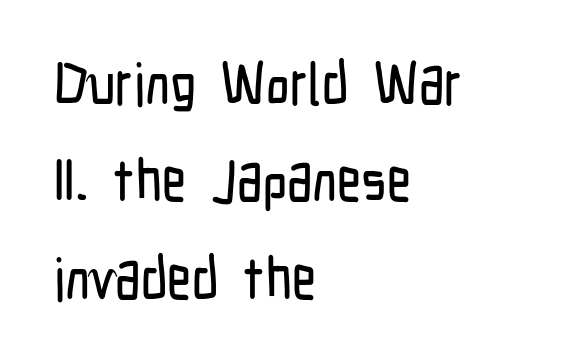
Q: Is the text italic (slanted)? A: No, it is upright.
Q: Is the typeface a serif or a sans-serif typeface? A: Sans-serif.
Q: Is the text underlined? A: No.
Q: How is the paragraph aligned? A: Left-aligned.
Q: Is the spacing between letters normal or unusually wide? A: Normal.
Q: Is the spacing between lines tight, normal or loose? A: Normal.
Q: Width (condensed, normal, or wide)? A: Condensed.
Q: Stroke contrast? A: Low.
Q: x-height? A: Medium.
Q: Monospaced? A: No.
